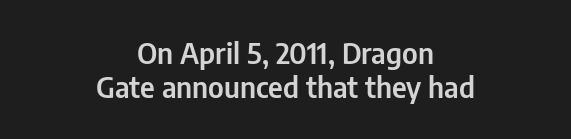
{"serif": "no", "italic": "no", "width": "condensed", "stroke_contrast": "low", "x_height": "medium", "monospaced": "no", "underline": "no", "align": "center", "line_spacing_ratio": 1.17, "letter_spacing": "normal", "letter_spacing_em": 0.0, "glyph_px": 29}
